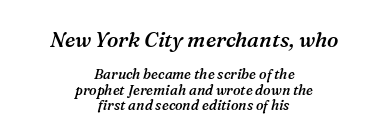
The text block is weighted toward neither margin, spreading evenly from the middle. The string is rendered with underlining switched off. The rendering shrinks the type as you move from the upper chunk to the lower. A typesetter would mark this as italic.
